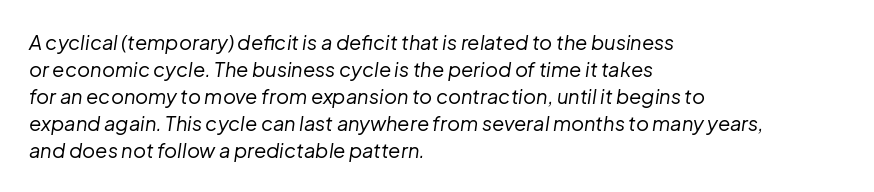
The image shows 20 px text type, italic (leaning right); set left-aligned, normal line spacing (1.35x), normal letter spacing, not underlined.
